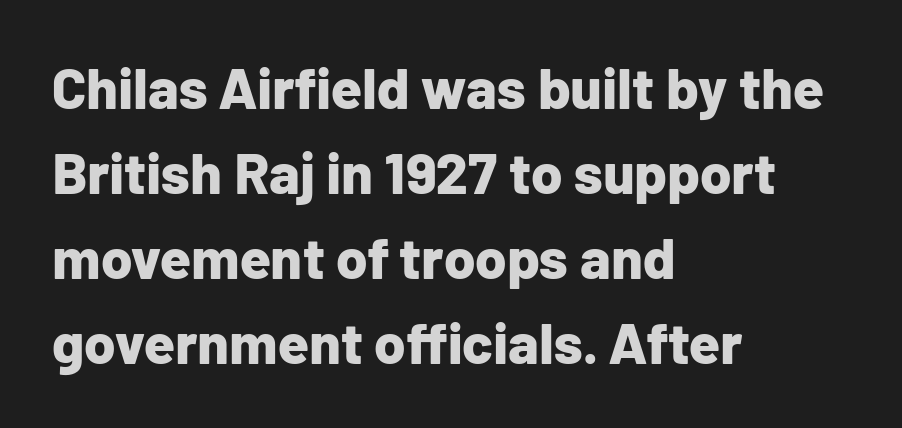
Q: Is the text bold? A: Yes.
Q: Is the text italic (slanted)? A: No, it is upright.
Q: Is the typeface a serif or a sans-serif typeface? A: Sans-serif.
Q: Is the text underlined? A: No.
Q: How is the paragraph aligned? A: Left-aligned.
Q: Is the spacing between letters normal or unusually wide? A: Normal.
Q: Is the spacing between lines tight, normal or loose? A: Normal.
Q: Width (condensed, normal, or wide)? A: Normal.
Q: Stroke contrast? A: Low.
Q: x-height? A: Medium.
Q: Monospaced? A: No.
